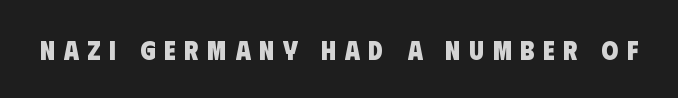
The image shows 27 px bold type; set unusually wide letter spacing (+0.32 em), not underlined.
